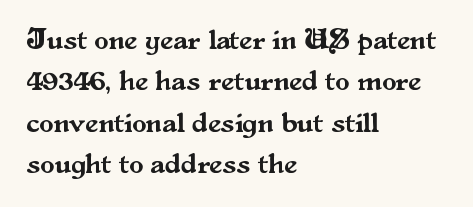
{"serif": "yes", "italic": "no", "width": "normal", "stroke_contrast": "medium", "x_height": "small", "monospaced": "no", "underline": "no", "align": "left", "line_spacing": "normal", "line_spacing_ratio": 1.43, "letter_spacing": "normal", "letter_spacing_em": 0.0, "glyph_px": 29}
